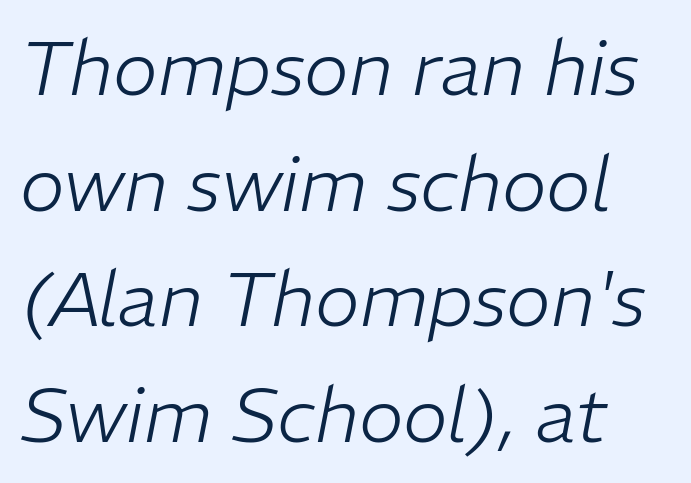
The image shows 76 px light type, italic (leaning right); set normal line spacing (1.52x), normal letter spacing, not underlined; low stroke contrast and a medium x-height.
